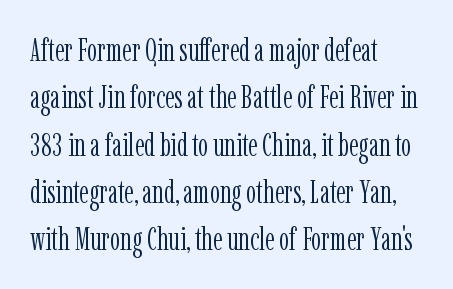
Decoration check: the copy has no underline. The horizontal fit of the characters is conventional and even. Note the varied advance widths — an 'i' is clearly narrower than an 'm'. Typeset ragged right — the left edge is the straight one. The lettering holds an erect, upright posture throughout.
